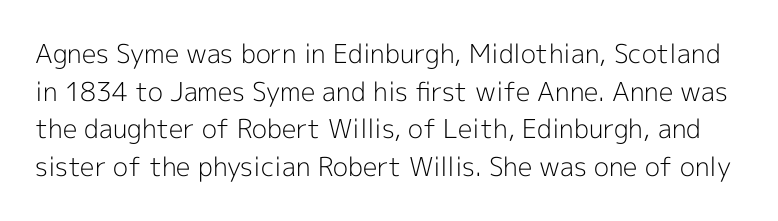
Q: Is the text bold? A: No.
Q: Is the text italic (slanted)? A: No, it is upright.
Q: Is the text underlined? A: No.
Q: Is the spacing between letters normal or unusually wide? A: Normal.
Q: Is the spacing between lines tight, normal or loose? A: Normal.
